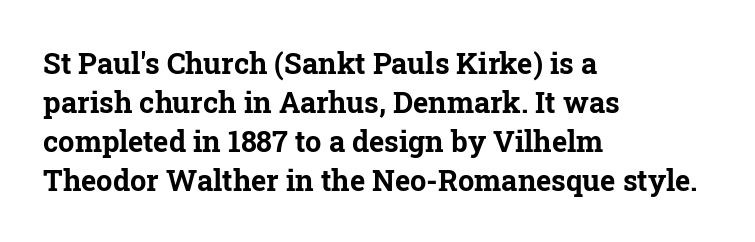
Q: Is the text bold? A: Yes.
Q: Is the text italic (slanted)? A: No, it is upright.
Q: Is the typeface a serif or a sans-serif typeface? A: Serif.
Q: Is the text underlined? A: No.
Q: How is the paragraph aligned? A: Left-aligned.
Q: Is the spacing between letters normal or unusually wide? A: Normal.
Q: Is the spacing between lines tight, normal or loose? A: Normal.
Q: Width (condensed, normal, or wide)? A: Normal.
Q: Stroke contrast? A: Low.
Q: x-height? A: Medium.
Q: Monospaced? A: No.
